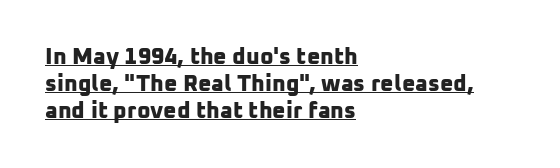
The image shows 23 px bold type; set left-aligned, line spacing 1.17x, normal letter spacing, underlined.
